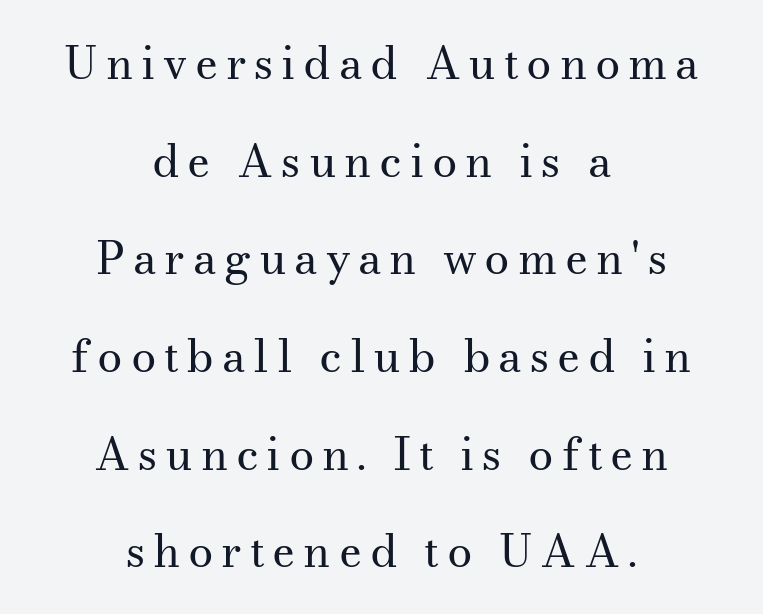
Q: Is the text bold? A: No.
Q: Is the text italic (slanted)? A: No, it is upright.
Q: Is the typeface a serif or a sans-serif typeface? A: Serif.
Q: Is the text underlined? A: No.
Q: How is the paragraph aligned? A: Centered.
Q: Is the spacing between lines tight, normal or loose? A: Loose.
Q: Width (condensed, normal, or wide)? A: Normal.
Q: Stroke contrast? A: Medium.
Q: x-height? A: Small.
Q: Monospaced? A: No.
